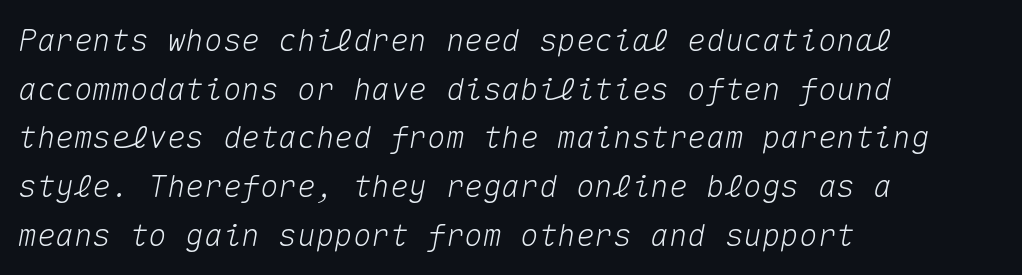
Q: Is the text italic (slanted)? A: Yes, it leans right by about 10 degrees.
Q: Is the text underlined? A: No.
Q: How is the paragraph aligned? A: Left-aligned.
Q: Is the spacing between letters normal or unusually wide? A: Normal.
Q: Is the spacing between lines tight, normal or loose? A: Normal.
Q: Width (condensed, normal, or wide)? A: Normal.
Q: Stroke contrast? A: Medium.
Q: x-height? A: Medium.
Q: Monospaced? A: Yes.
